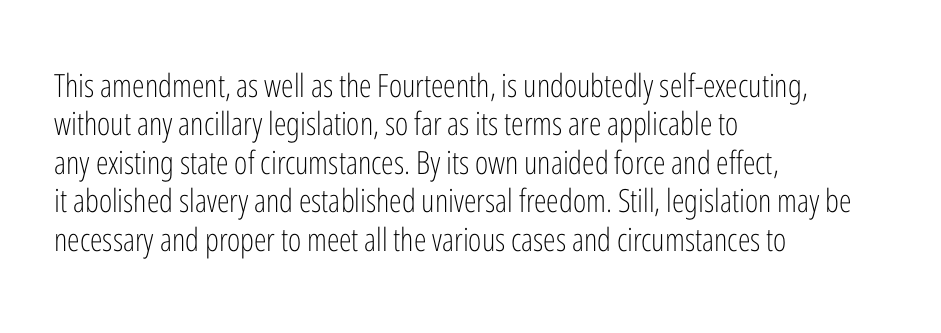
{"serif": "no", "italic": "no", "bold": "no", "weight": "light", "width": "condensed", "stroke_contrast": "low", "x_height": "medium", "monospaced": "no", "underline": "no", "align": "left", "line_spacing_ratio": 1.2, "letter_spacing": "normal", "letter_spacing_em": 0.0, "glyph_px": 32}
